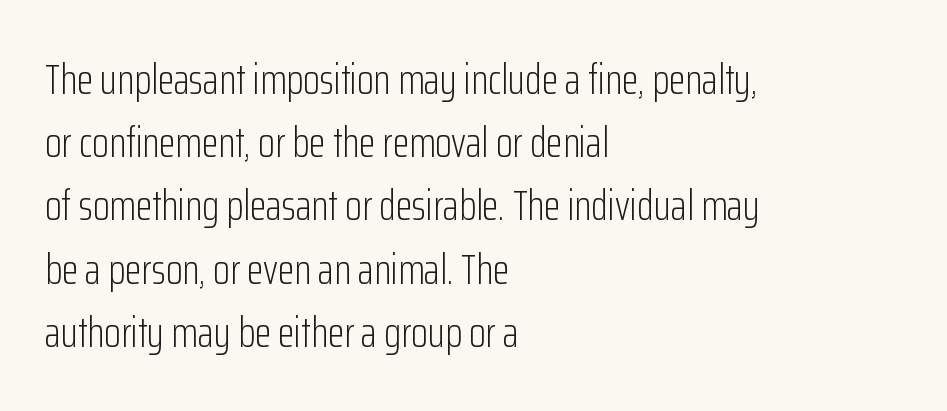
{"serif": "no", "italic": "no", "bold": "no", "weight": "light", "width": "condensed", "stroke_contrast": "low", "x_height": "medium", "monospaced": "no", "underline": "no", "align": "left", "line_spacing": "normal", "line_spacing_ratio": 1.47, "letter_spacing": "normal", "letter_spacing_em": 0.0, "glyph_px": 43}
